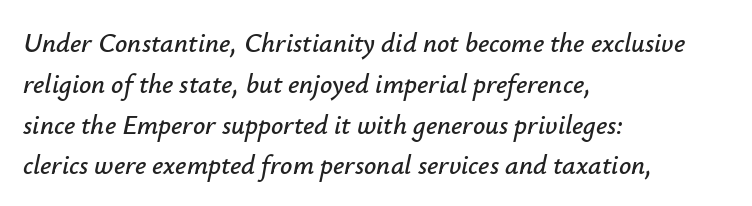
The image shows 27 px text type, italic (leaning right); set left-aligned, normal line spacing (1.51x), normal letter spacing, not underlined.
